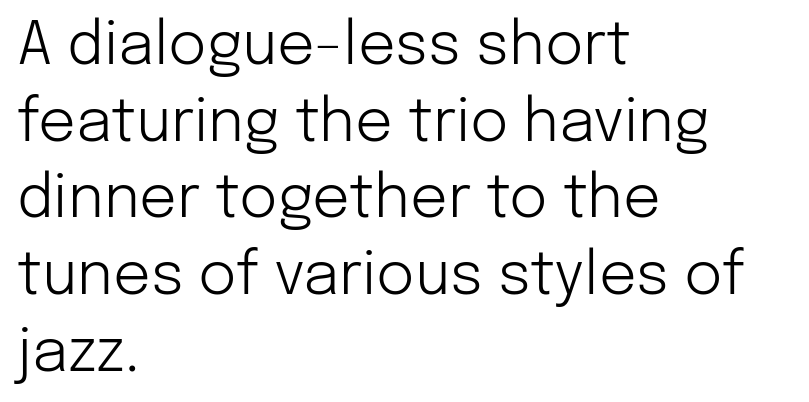
The image shows 59 px light sans-serif type, upright; set left-aligned, normal line spacing (1.3x), normal letter spacing, not underlined; low stroke contrast and a medium x-height.
